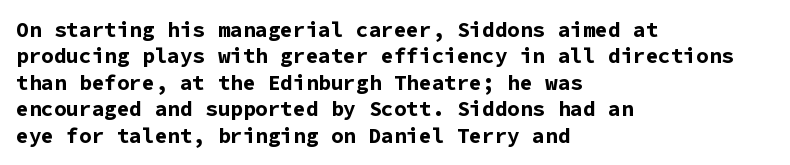
The image shows 21 px bold type, upright; set left-aligned, normal line spacing (1.26x), normal letter spacing, not underlined.
